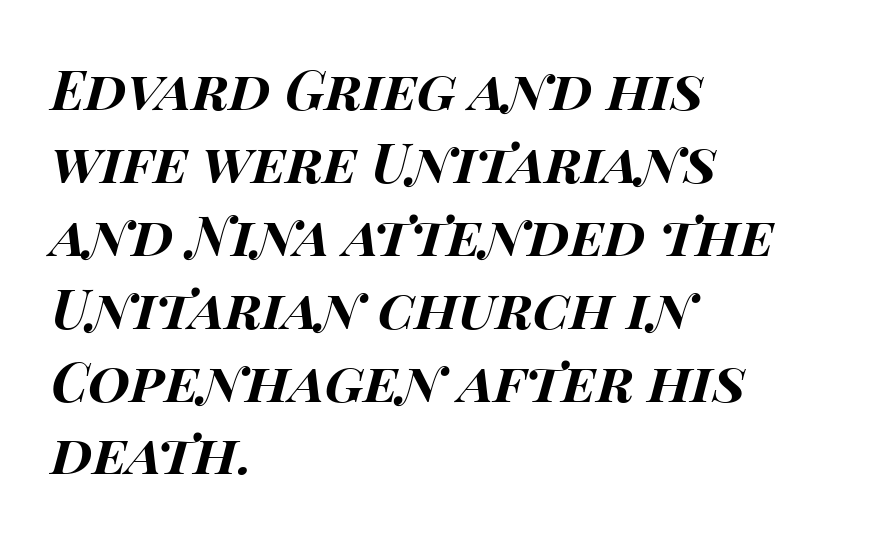
{"italic": "yes", "lean": "right", "slant_degrees": 14, "bold": "yes", "weight": "bold", "width": "wide", "stroke_contrast": "high", "x_height": "large", "monospaced": "no", "underline": "no", "align": "left", "line_spacing": "normal", "line_spacing_ratio": 1.35, "letter_spacing": "normal", "letter_spacing_em": 0.0, "glyph_px": 54}
